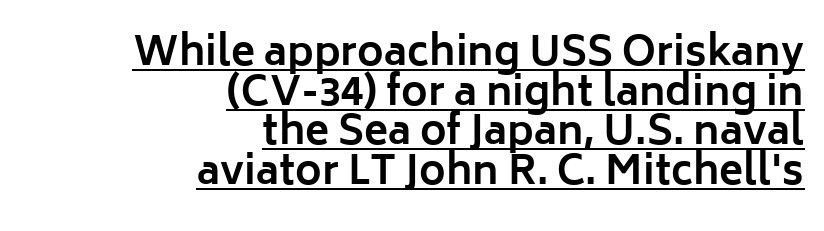
Q: Is the text bold? A: Yes.
Q: Is the text italic (slanted)? A: No, it is upright.
Q: Is the typeface a serif or a sans-serif typeface? A: Sans-serif.
Q: Is the text underlined? A: Yes.
Q: How is the paragraph aligned? A: Right-aligned.
Q: Is the spacing between letters normal or unusually wide? A: Normal.
Q: Is the spacing between lines tight, normal or loose? A: Tight.
Q: Width (condensed, normal, or wide)? A: Normal.
Q: Stroke contrast? A: Low.
Q: x-height? A: Medium.
Q: Monospaced? A: No.
